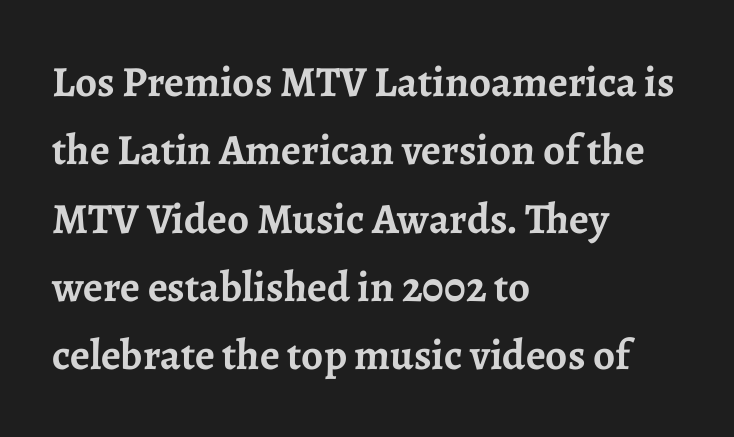
{"serif": "yes", "italic": "no", "bold": "yes", "weight": "semibold", "width": "normal", "stroke_contrast": "low", "x_height": "medium", "monospaced": "no", "underline": "no", "align": "left", "line_spacing": "normal", "line_spacing_ratio": 1.59, "letter_spacing": "normal", "letter_spacing_em": 0.0, "glyph_px": 43}
